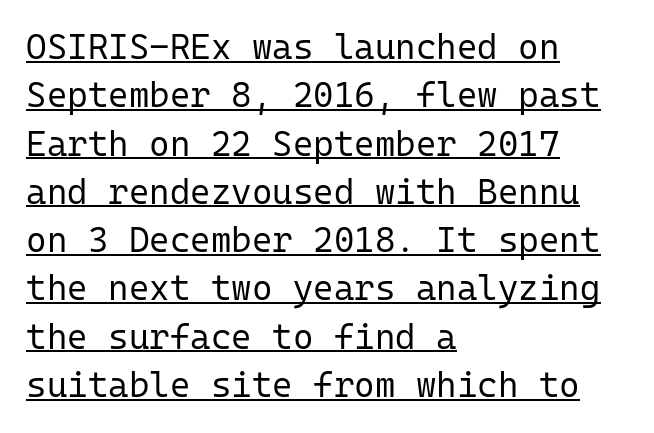
This sample has the even, mechanical cadence of fixed-width lettering. Do the letters lean? They stand straight. The face used here is rendered with its standard letterfit. In CSS terms this would be text-align: left.
